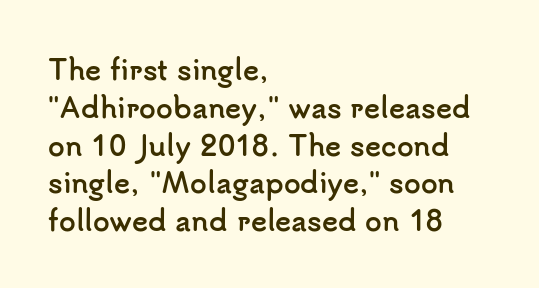
{"italic": "no", "bold": "yes", "underline": "no", "align": "left", "line_spacing": "normal", "line_spacing_ratio": 1.4, "letter_spacing": "normal", "letter_spacing_em": 0.0, "glyph_px": 27}
